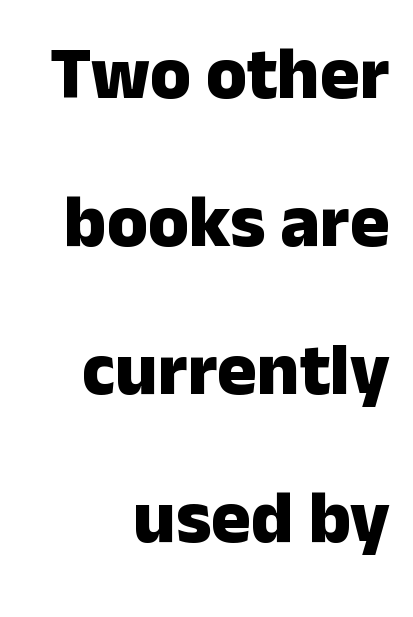
{"serif": "no", "italic": "no", "bold": "yes", "weight": "heavy", "width": "normal", "stroke_contrast": "low", "x_height": "medium", "monospaced": "no", "underline": "no", "align": "right", "line_spacing": "loose", "line_spacing_ratio": 2.0, "letter_spacing": "normal", "letter_spacing_em": 0.0, "glyph_px": 74}
